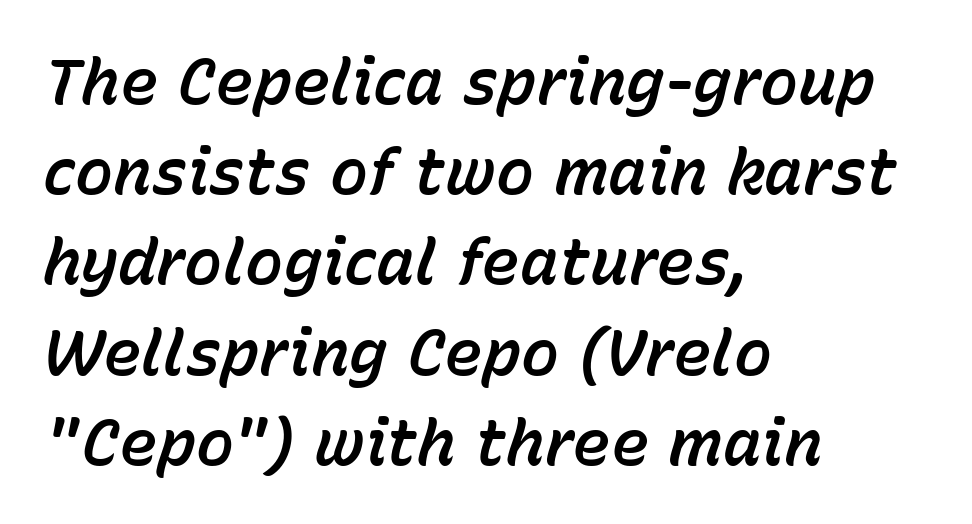
Italic: yes, the glyphs are oblique. The letters advance in unequal steps, a hallmark of proportional type. Check under the words: just untouched page. How are the letters spaced? Ordinarily, with no added tracking.
